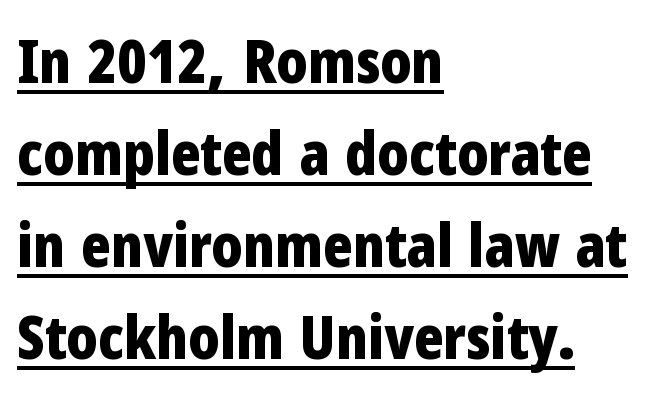
Glyph-to-glyph distance matches everyday printed text. Regular leading. Line starts are locked; line ends wander. This is underlined copy, the kind a proofreader might mark for attention. Each letter keeps its own natural width here, so spacing adapts to shape.
